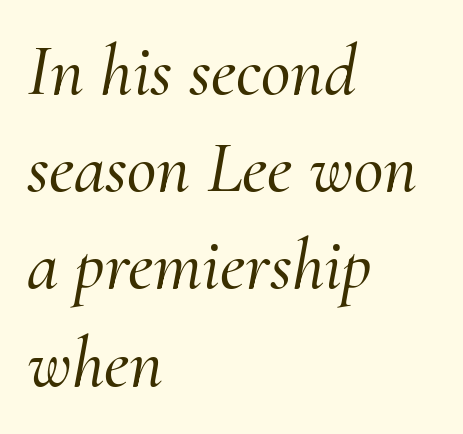
Q: Is the text italic (slanted)? A: Yes, it leans right by about 10 degrees.
Q: Is the typeface a serif or a sans-serif typeface? A: Serif.
Q: Is the text underlined? A: No.
Q: How is the paragraph aligned? A: Left-aligned.
Q: Is the spacing between letters normal or unusually wide? A: Normal.
Q: Is the spacing between lines tight, normal or loose? A: Normal.
Q: Width (condensed, normal, or wide)? A: Normal.
Q: Stroke contrast? A: Medium.
Q: x-height? A: Small.
Q: Monospaced? A: No.
